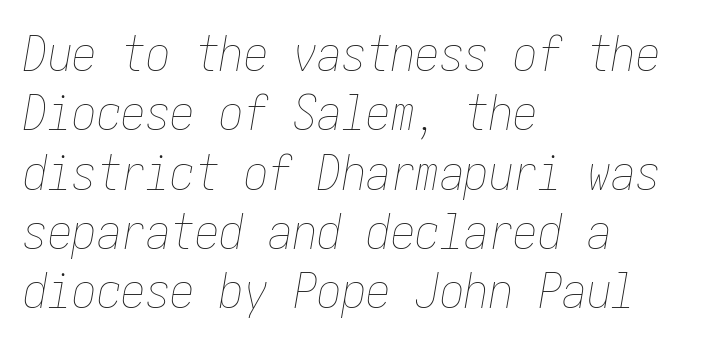
Q: Is the text bold? A: No.
Q: Is the text italic (slanted)? A: Yes, it leans right by about 10 degrees.
Q: Is the text underlined? A: No.
Q: How is the paragraph aligned? A: Left-aligned.
Q: Is the spacing between letters normal or unusually wide? A: Normal.
Q: Width (condensed, normal, or wide)? A: Condensed.
Q: Stroke contrast? A: Low.
Q: x-height? A: Medium.
